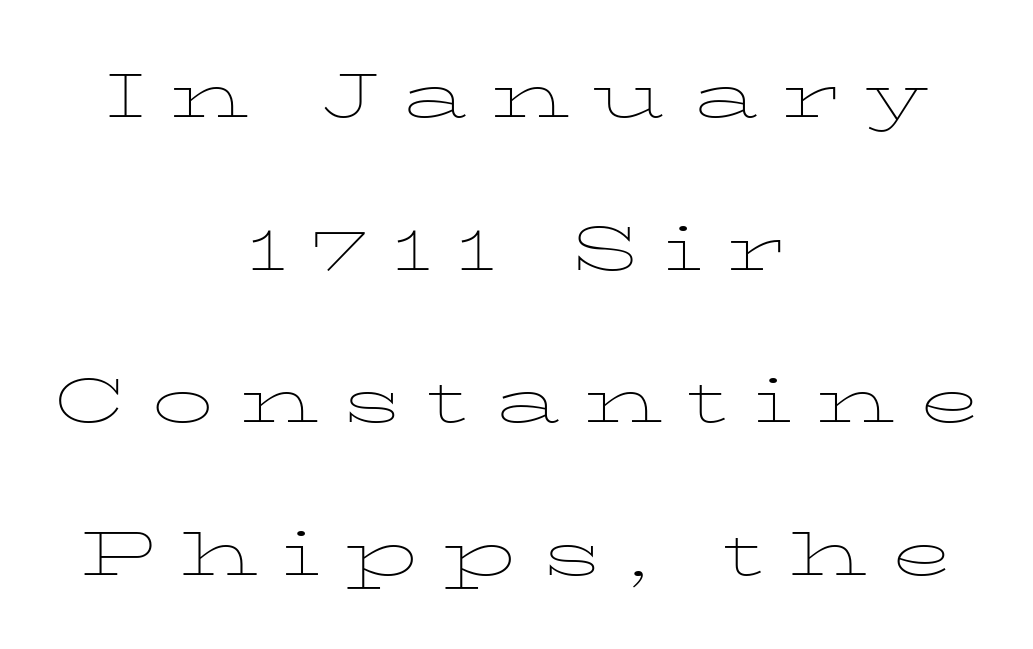
A typesetter would call this proportional, since set widths differ per character. Glance below the letters and you will spot only blank space. Rows of type keep a wide berth in the vertical direction. Stroke terminals: seriffed. The face looks like a standard text weight, possibly lighter.
